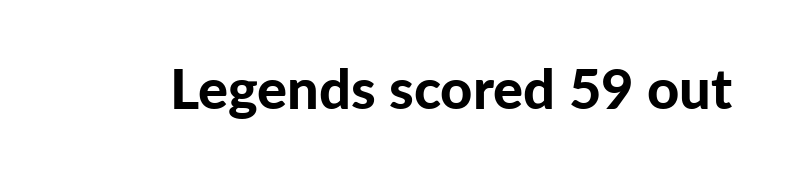
The image shows 56 px bold sans-serif type, upright; set normal letter spacing, not underlined; low stroke contrast and a medium x-height.
